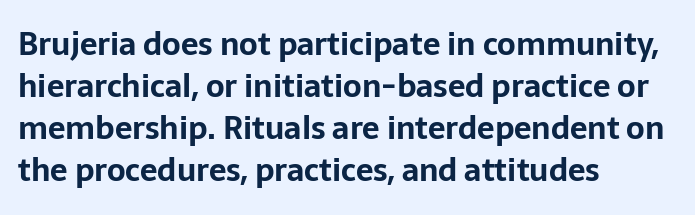
You can tell it's not italic because the verticals are truly vertical. The rows are spaced the way most documents space them. The type is set solid horizontally, with unmodified tracking. Clear beneath every line of the passage.
